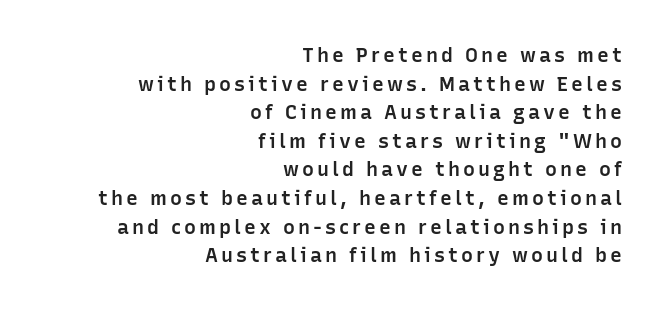
The image shows 20 px text type, upright; set right-aligned, normal line spacing (1.43x), not underlined.
